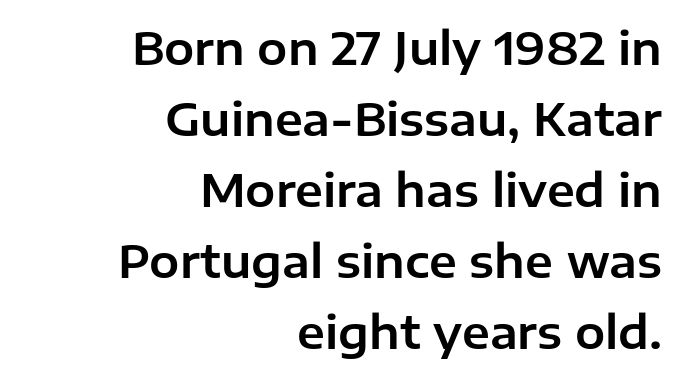
{"serif": "no", "italic": "no", "width": "normal", "stroke_contrast": "low", "x_height": "medium", "monospaced": "no", "underline": "no", "align": "right", "line_spacing": "normal", "line_spacing_ratio": 1.58, "letter_spacing": "normal", "letter_spacing_em": 0.0, "glyph_px": 45}
